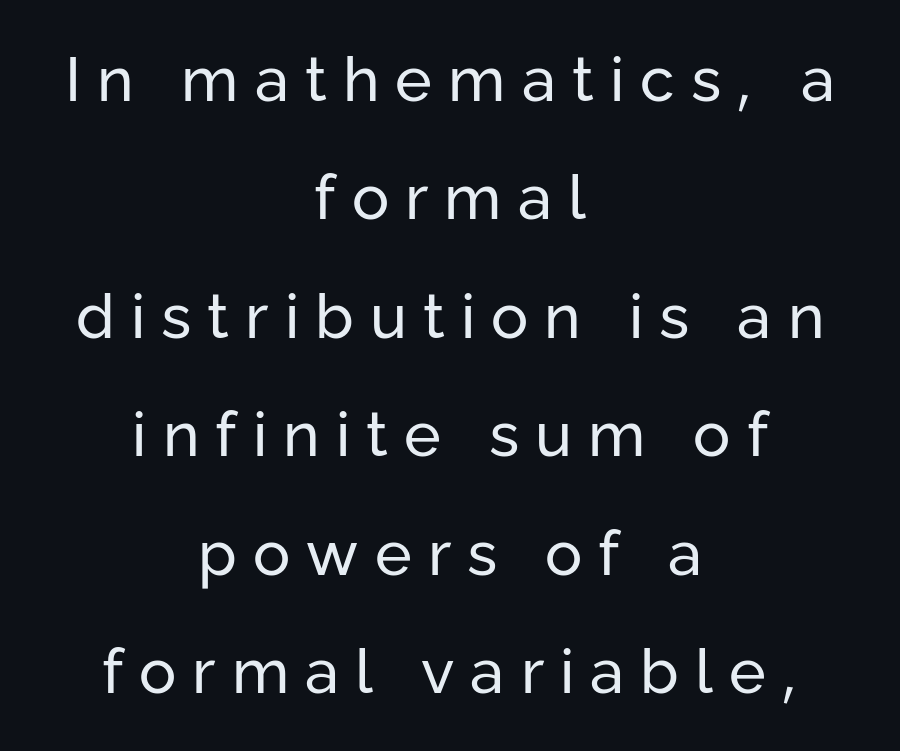
{"serif": "no", "italic": "no", "bold": "no", "weight": "regular", "width": "normal", "stroke_contrast": "low", "x_height": "medium", "monospaced": "no", "underline": "no", "align": "center", "line_spacing": "loose", "line_spacing_ratio": 1.91, "letter_spacing": "wide", "letter_spacing_em": 0.26, "glyph_px": 62}
